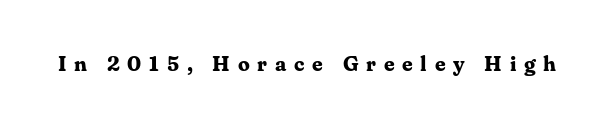
{"italic": "no", "bold": "yes", "underline": "no", "letter_spacing": "wide", "letter_spacing_em": 0.37, "glyph_px": 21}
